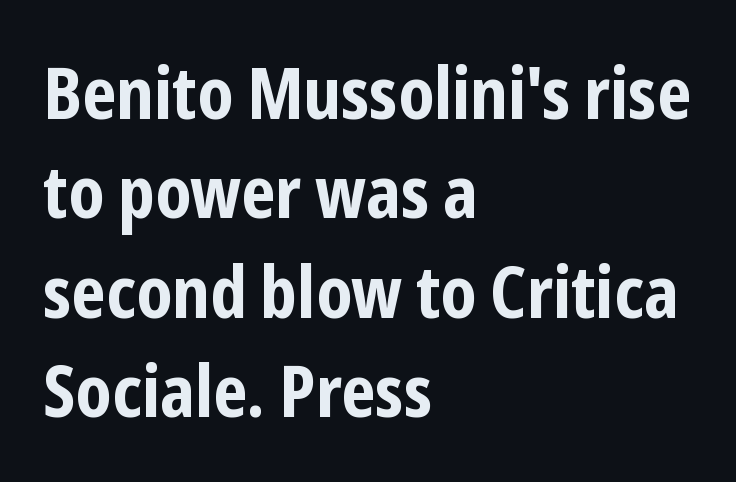
{"serif": "no", "italic": "no", "bold": "yes", "weight": "bold", "width": "condensed", "stroke_contrast": "low", "x_height": "medium", "monospaced": "no", "underline": "no", "align": "left", "line_spacing": "normal", "line_spacing_ratio": 1.4, "letter_spacing": "normal", "letter_spacing_em": 0.0, "glyph_px": 71}
